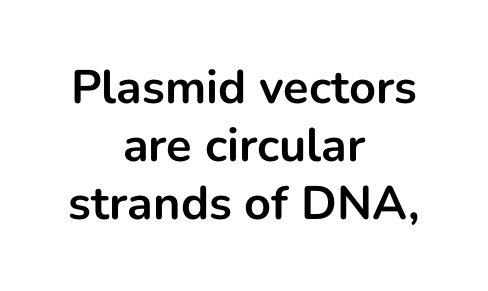
The image shows 47 px bold sans-serif type, upright; set centered, line spacing 1.23x, normal letter spacing, not underlined; low stroke contrast and a medium x-height.
